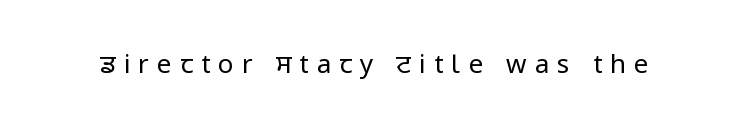
Q: Is the text bold? A: No.
Q: Is the text italic (slanted)? A: No, it is upright.
Q: Is the text underlined? A: No.
Q: Is the spacing between letters normal or unusually wide? A: Unusually wide.
